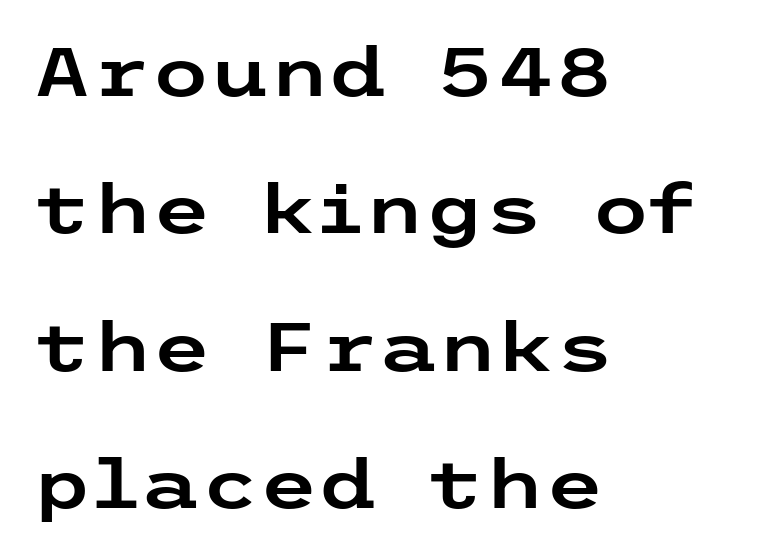
The image shows 68 px wide sans-serif type, upright; set left-aligned, loose line spacing (2.02x), normal letter spacing, not underlined; low stroke contrast and a medium x-height.
